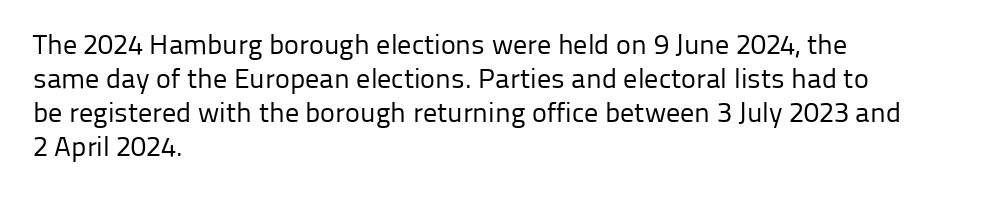
Tracking here is standard; glyphs follow each other at the usual distance. This rendering employs a face without finishing strokes, i.e., a sans-serif. Is the block centered? No — it sits flush against the left margin. Underlining? Definitely not there.
